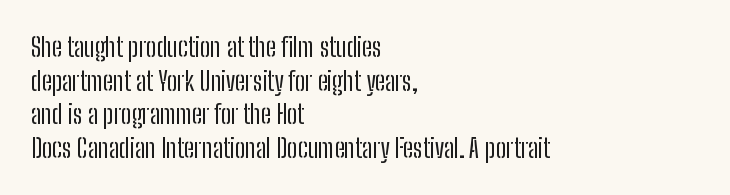
The image shows 26 px text type, upright; set left-aligned, normal line spacing (1.29x), normal letter spacing, not underlined.
